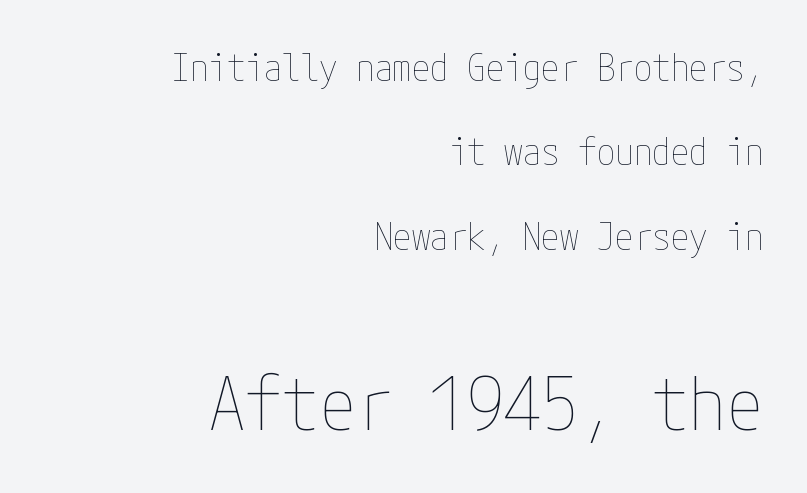
Q: Is the text bold? A: No.
Q: Is the text italic (slanted)? A: No, it is upright.
Q: Is the text underlined? A: No.
Q: How is the paragraph aligned? A: Right-aligned.
Q: Is the spacing between letters normal or unusually wide? A: Normal.
Q: Is the spacing between lines tight, normal or loose? A: Loose.
Q: Which block of text is set in a larger size, the first (top) or the second (bottom)? A: The second (bottom) one.
Q: Width (condensed, normal, or wide)? A: Condensed.
Q: Stroke contrast? A: Low.
Q: x-height? A: Medium.
